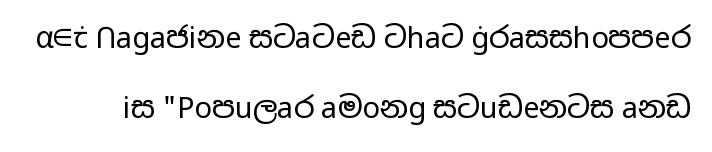
{"serif": "no", "italic": "no", "bold": "no", "weight": "regular", "width": "wide", "stroke_contrast": "low", "x_height": "medium", "monospaced": "no", "underline": "no", "line_spacing": "loose", "line_spacing_ratio": 2.42, "letter_spacing": "normal", "letter_spacing_em": 0.0, "glyph_px": 29}
